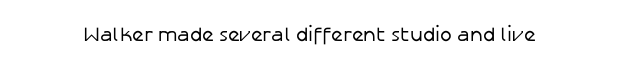
The image shows 20 px text type, upright; set normal letter spacing, not underlined.
